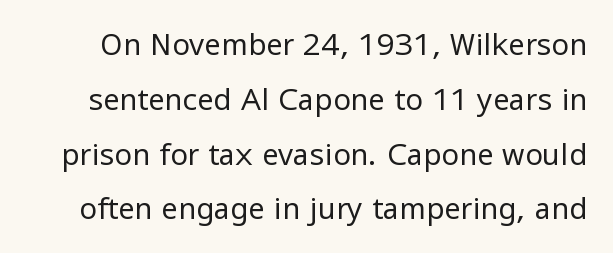
The image shows 29 px regular-weight sans-serif type, upright; set line spacing 1.89x, normal letter spacing, not underlined; low stroke contrast and a medium x-height.
